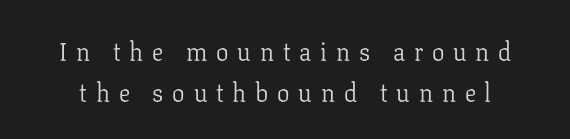
The image shows 25 px text type, upright; set normal line spacing (1.64x), unusually wide letter spacing (+0.35 em), not underlined.
